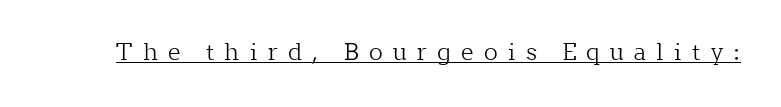
{"italic": "no", "bold": "no", "underline": "yes", "letter_spacing": "wide", "letter_spacing_em": 0.45, "glyph_px": 23}
